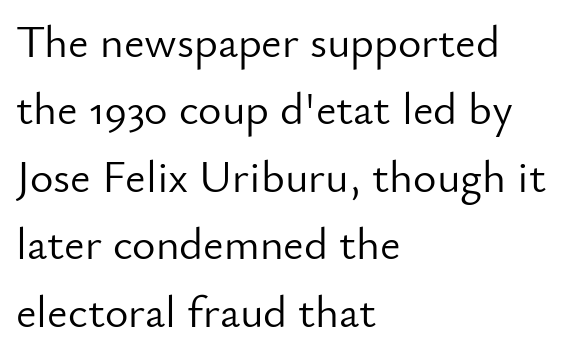
Q: Is the text bold? A: No.
Q: Is the text italic (slanted)? A: No, it is upright.
Q: Is the typeface a serif or a sans-serif typeface? A: Sans-serif.
Q: Is the text underlined? A: No.
Q: How is the paragraph aligned? A: Left-aligned.
Q: Is the spacing between letters normal or unusually wide? A: Normal.
Q: Is the spacing between lines tight, normal or loose? A: Normal.
Q: Width (condensed, normal, or wide)? A: Normal.
Q: Stroke contrast? A: Low.
Q: x-height? A: Small.
Q: Monospaced? A: No.
